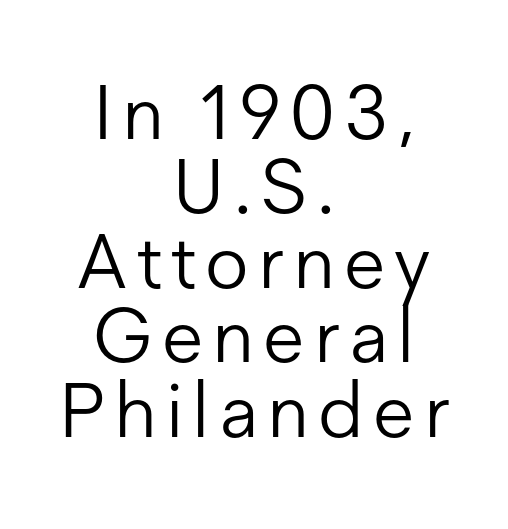
The image shows 76 px light sans-serif type, upright; set centered, tight line spacing (0.98x), not underlined; low stroke contrast and a medium x-height.
